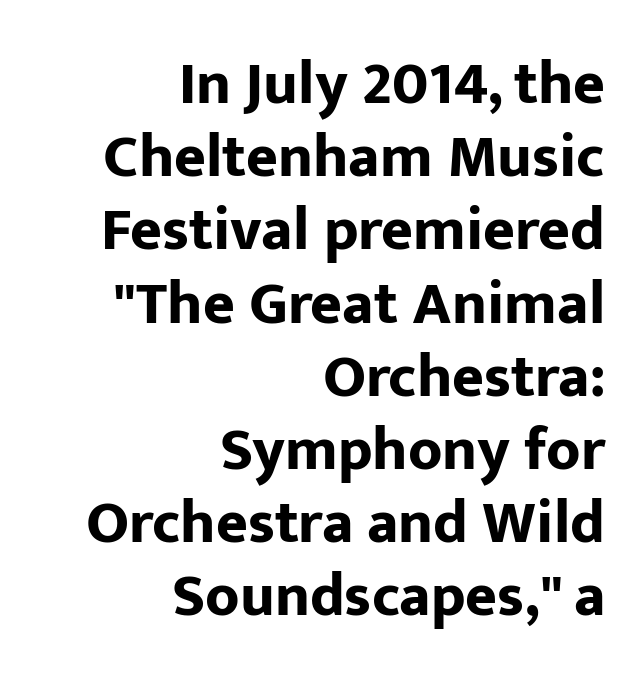
Q: Is the text bold? A: Yes.
Q: Is the text italic (slanted)? A: No, it is upright.
Q: Is the typeface a serif or a sans-serif typeface? A: Sans-serif.
Q: Is the text underlined? A: No.
Q: How is the paragraph aligned? A: Right-aligned.
Q: Is the spacing between letters normal or unusually wide? A: Normal.
Q: Width (condensed, normal, or wide)? A: Normal.
Q: Stroke contrast? A: Low.
Q: x-height? A: Medium.
Q: Monospaced? A: No.
